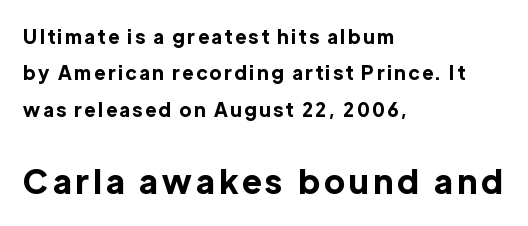
Q: Is the text bold? A: Yes.
Q: Is the text italic (slanted)? A: No, it is upright.
Q: Is the typeface a serif or a sans-serif typeface? A: Sans-serif.
Q: Is the text underlined? A: No.
Q: How is the paragraph aligned? A: Left-aligned.
Q: Is the spacing between lines tight, normal or loose? A: Loose.
Q: Which block of text is set in a larger size, the first (top) or the second (bottom)? A: The second (bottom) one.
Q: Width (condensed, normal, or wide)? A: Normal.
Q: x-height? A: Medium.
Q: Monospaced? A: No.
